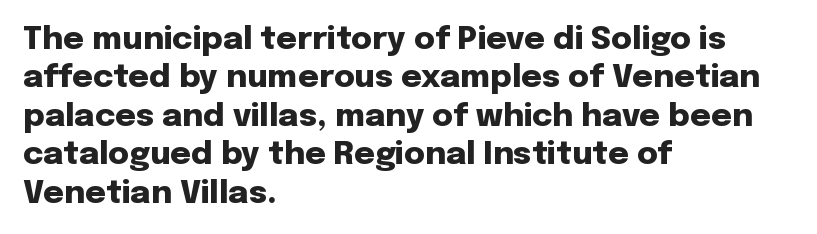
Q: Is the text bold? A: Yes.
Q: Is the text italic (slanted)? A: No, it is upright.
Q: Is the typeface a serif or a sans-serif typeface? A: Sans-serif.
Q: Is the text underlined? A: No.
Q: How is the paragraph aligned? A: Left-aligned.
Q: Is the spacing between letters normal or unusually wide? A: Normal.
Q: Width (condensed, normal, or wide)? A: Normal.
Q: Stroke contrast? A: Low.
Q: x-height? A: Medium.
Q: Monospaced? A: No.
